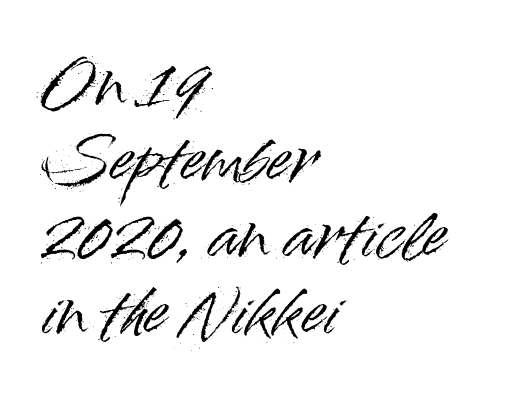
Q: Is the text italic (slanted)? A: Yes.
Q: Is the typeface a serif or a sans-serif typeface? A: Sans-serif.
Q: Is the text underlined? A: No.
Q: How is the paragraph aligned? A: Left-aligned.
Q: Is the spacing between letters normal or unusually wide? A: Normal.
Q: Is the spacing between lines tight, normal or loose? A: Normal.
Q: Width (condensed, normal, or wide)? A: Normal.
Q: Stroke contrast? A: High.
Q: x-height? A: Small.
Q: Monospaced? A: No.
